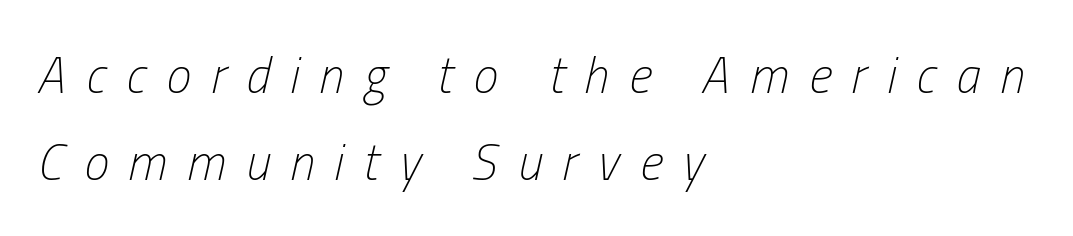
Q: Is the text bold? A: No.
Q: Is the text italic (slanted)? A: Yes, it leans right by about 13 degrees.
Q: Is the text underlined? A: No.
Q: How is the paragraph aligned? A: Left-aligned.
Q: Is the spacing between letters normal or unusually wide? A: Unusually wide.
Q: Width (condensed, normal, or wide)? A: Condensed.
Q: Stroke contrast? A: Low.
Q: x-height? A: Medium.
Q: Monospaced? A: No.
